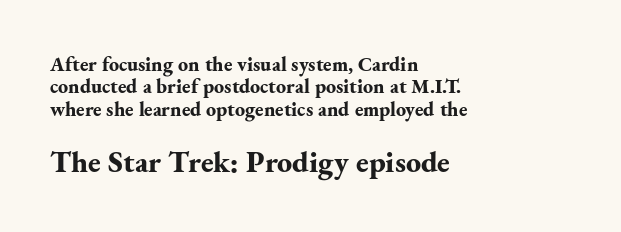
The image shows 30 px bold serif type, upright; set left-aligned, tight line spacing (1.12x), normal letter spacing, not underlined; the second (bottom) block is 1.5x larger; medium stroke contrast and a small x-height.
